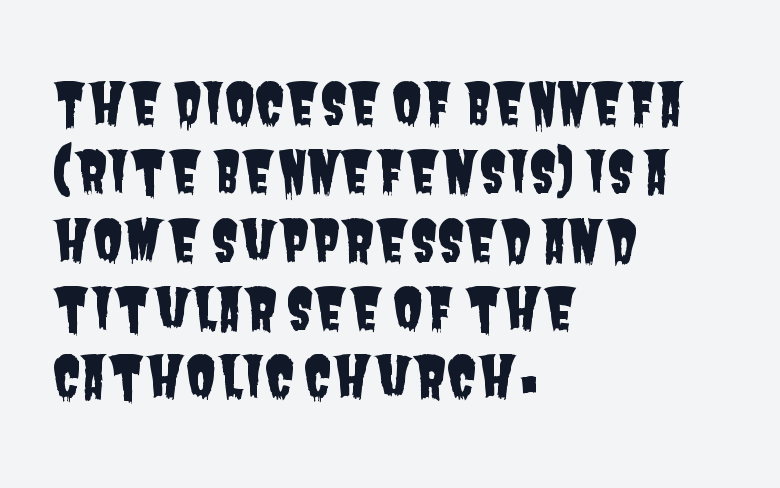
The image shows 56 px condensed sans-serif type; set left-aligned, line spacing 1.22x, normal letter spacing, not underlined; low stroke contrast and a large x-height.
